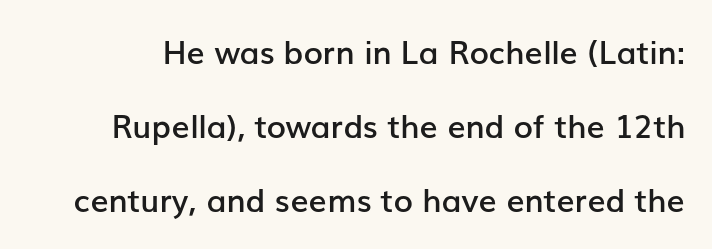
Q: Is the text bold? A: Semi-bold.
Q: Is the text italic (slanted)? A: No, it is upright.
Q: Is the typeface a serif or a sans-serif typeface? A: Sans-serif.
Q: Is the text underlined? A: No.
Q: Is the spacing between letters normal or unusually wide? A: Normal.
Q: Is the spacing between lines tight, normal or loose? A: Loose.
Q: Width (condensed, normal, or wide)? A: Normal.
Q: Stroke contrast? A: Low.
Q: x-height? A: Medium.
Q: Monospaced? A: No.
